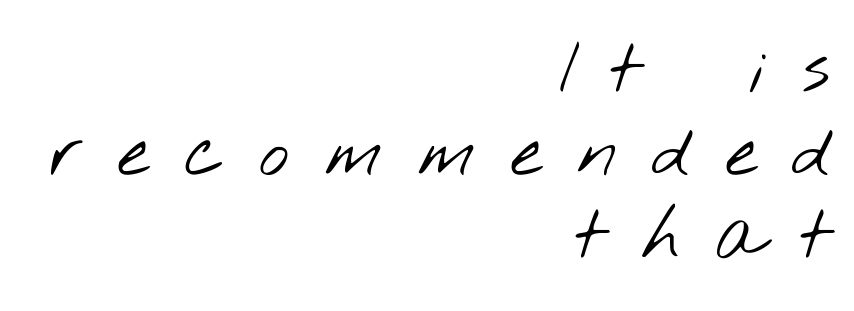
{"serif": "no", "bold": "no", "weight": "light", "width": "wide", "stroke_contrast": "low", "x_height": "small", "monospaced": "no", "underline": "no", "align": "right", "line_spacing": "tight", "line_spacing_ratio": 1.15, "letter_spacing": "wide", "letter_spacing_em": 0.49, "glyph_px": 72}
